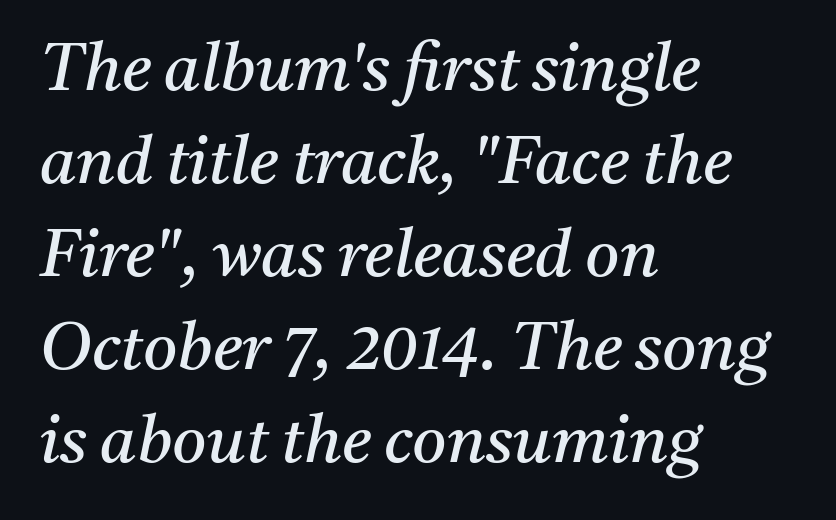
Each stroke keeps to a modest, everyday thickness or less. Standard letterfit; no display-style spreading of the glyphs. Anything drawn beneath the words? Only blank space. Would a proofreader flag this as italicized? Yes. Is there much room between lines? A standard amount, neither cramped nor airy.
